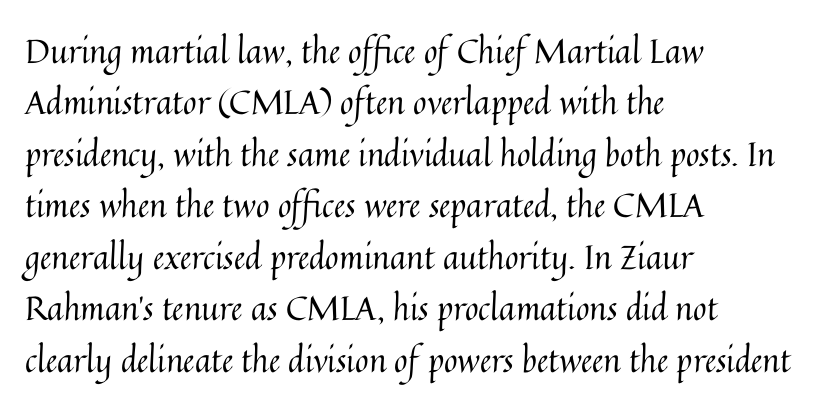
The weight tops out at a normal text grade. The face used here is proportionally spaced, like ordinary book or web type. The glyphs are unaccompanied by any horizontal stroke below them.
